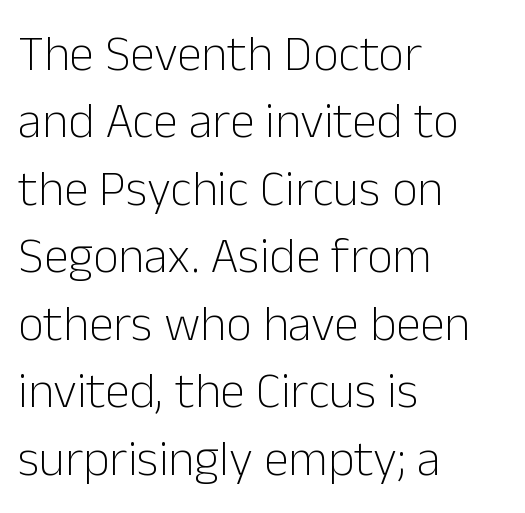
The image shows 50 px light sans-serif type, upright; set left-aligned, normal line spacing (1.35x), normal letter spacing, not underlined; low stroke contrast and a medium x-height.
